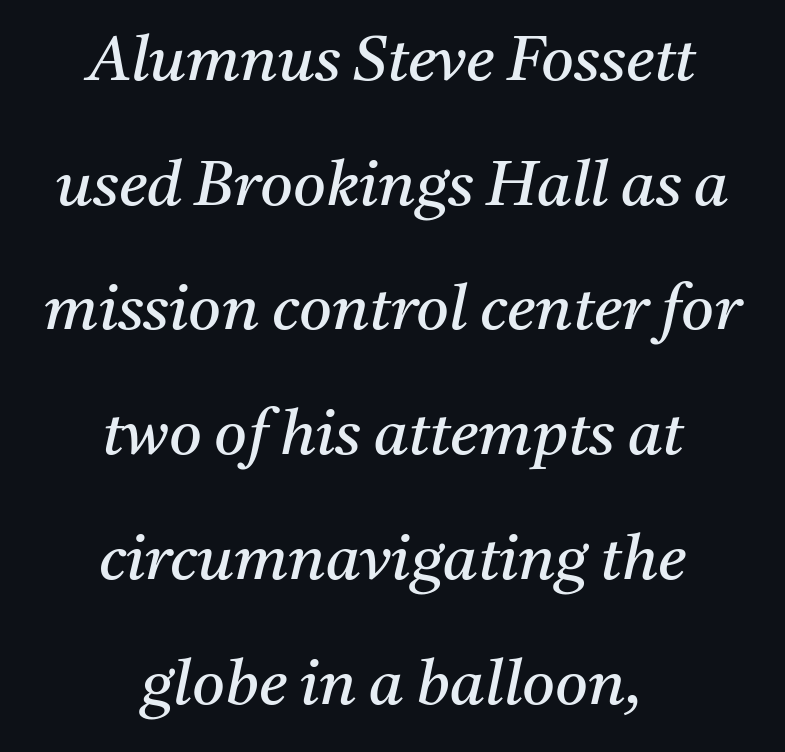
The image shows 63 px regular-weight serif type, italic (leaning right); set centered, loose line spacing (1.98x), normal letter spacing, not underlined; medium stroke contrast and a medium x-height.
